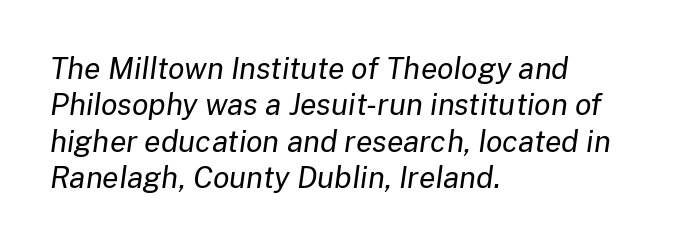
The image shows 30 px regular-weight type, italic (leaning right); set left-aligned, line spacing 1.21x, normal letter spacing, not underlined; low stroke contrast and a medium x-height.
